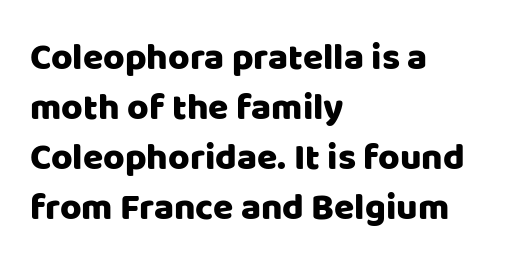
Standard letterfit; no display-style spreading of the glyphs. Anything drawn beneath the words? Only blank space. Evenly set lines give the paragraph a standard silhouette. Casual observation: everything's shoved over to the left.
